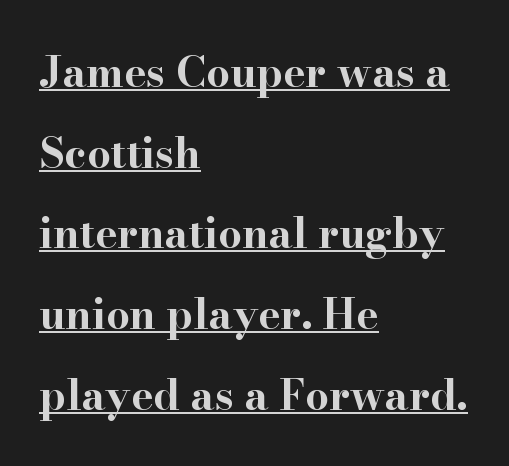
{"serif": "yes", "italic": "no", "bold": "yes", "weight": "bold", "width": "wide", "stroke_contrast": "high", "x_height": "small", "monospaced": "no", "underline": "yes", "align": "left", "line_spacing": "loose", "line_spacing_ratio": 1.92, "letter_spacing": "normal", "letter_spacing_em": 0.0, "glyph_px": 42}
